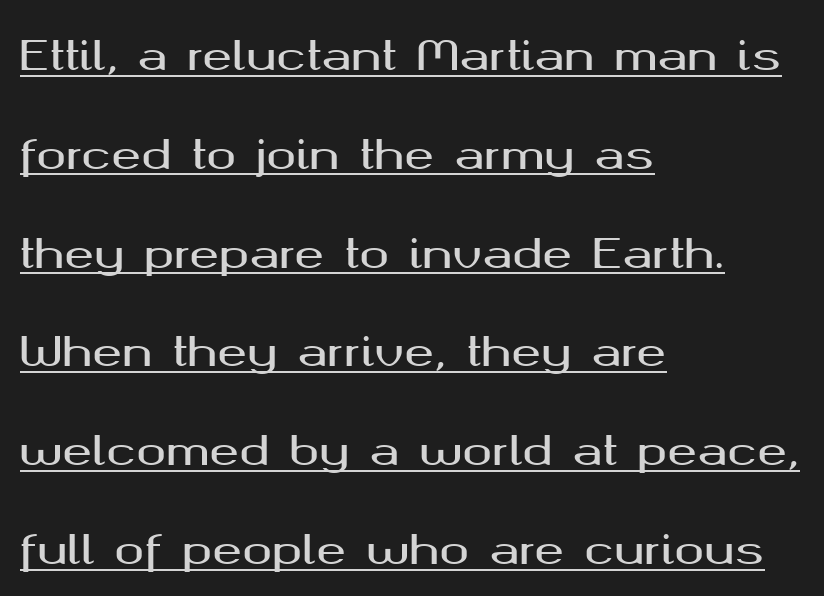
The image shows 40 px wide sans-serif type, upright; set left-aligned, loose line spacing (2.47x), normal letter spacing, underlined; medium stroke contrast and a medium x-height.
